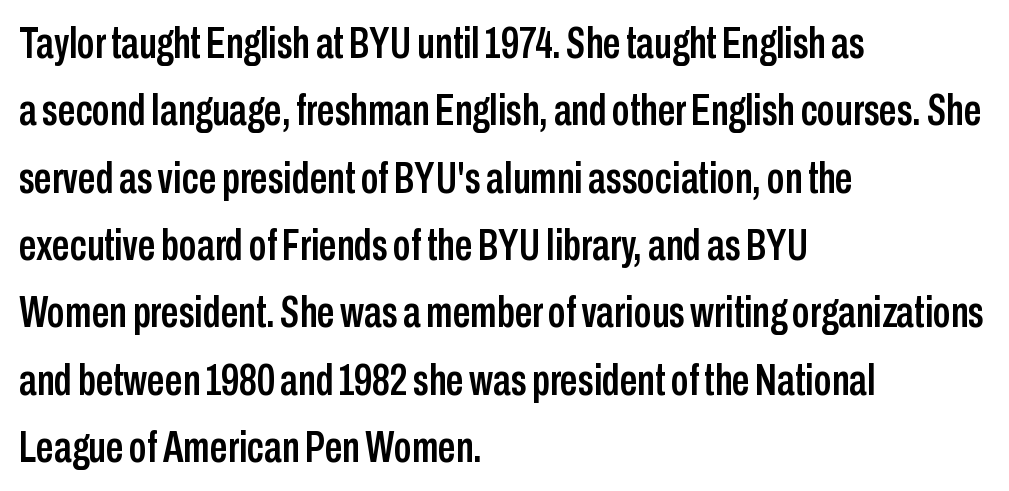
{"serif": "no", "italic": "no", "width": "condensed", "stroke_contrast": "low", "x_height": "medium", "monospaced": "no", "underline": "no", "align": "left", "line_spacing": "normal", "line_spacing_ratio": 1.53, "letter_spacing": "normal", "letter_spacing_em": 0.0, "glyph_px": 44}
